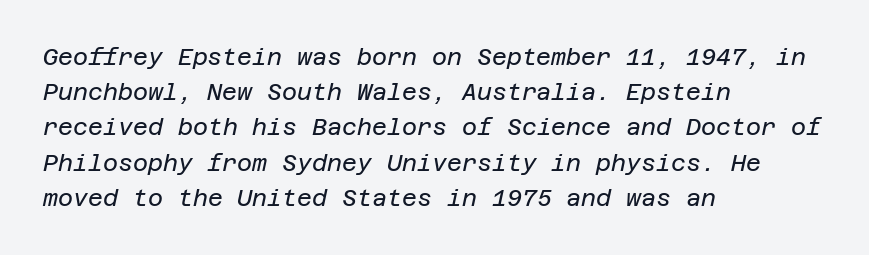
Q: Is the text bold? A: No.
Q: Is the text italic (slanted)? A: Yes, it leans right by about 12 degrees.
Q: Is the text underlined? A: No.
Q: How is the paragraph aligned? A: Left-aligned.
Q: Is the spacing between letters normal or unusually wide? A: Normal.
Q: Is the spacing between lines tight, normal or loose? A: Normal.
